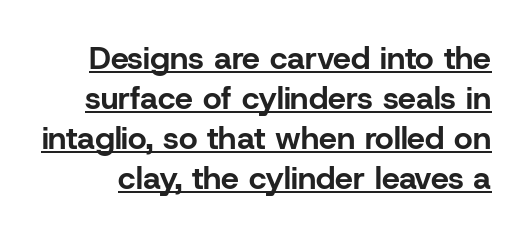
Baseline-to-baseline distance is the conventional proportion of letter height. What weight is shown? A full bold with thick strokes. Default kerning and tracking; the words read as compact shapes. A typesetter would label this face a sans.
